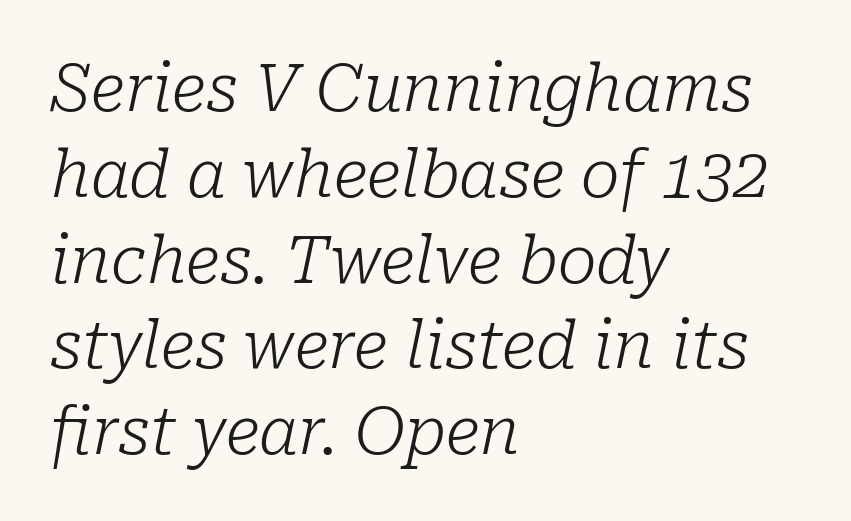
The image shows 65 px light serif type, italic (leaning right); set left-aligned, normal line spacing (1.32x), normal letter spacing, not underlined; low stroke contrast and a medium x-height.
